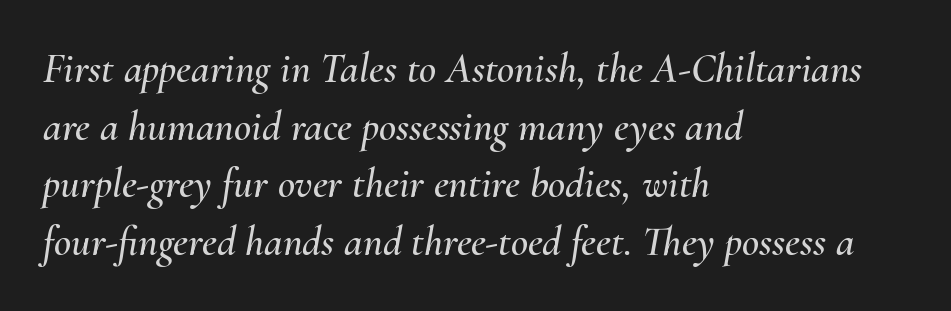
One glance says typical: line gaps are just what's usual. Students, note that the glyphs here touch the page at normal intervals. The string is rendered with underlining switched off. Emphasis-style slanted type is in use. The lines are quadded left. You could not count columns in this text — the font is proportionally spaced.
